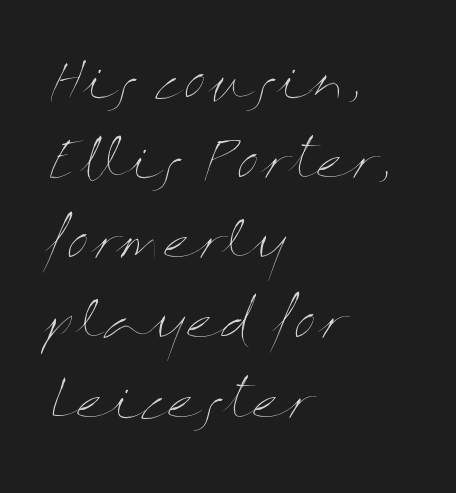
Q: Is the text bold? A: No.
Q: Is the text italic (slanted)? A: Yes.
Q: Is the text underlined? A: No.
Q: How is the paragraph aligned? A: Left-aligned.
Q: Is the spacing between letters normal or unusually wide? A: Normal.
Q: Is the spacing between lines tight, normal or loose? A: Normal.
Q: Width (condensed, normal, or wide)? A: Wide.
Q: Stroke contrast? A: Medium.
Q: x-height? A: Medium.
Q: Monospaced? A: No.
